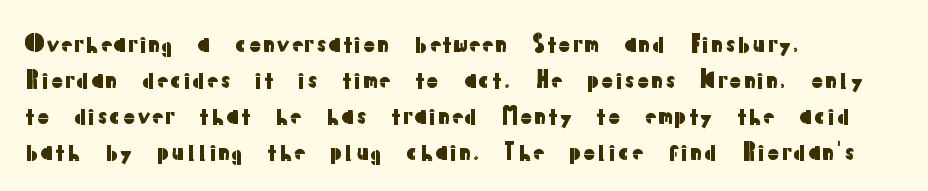
Q: Is the text italic (slanted)? A: No, it is upright.
Q: Is the text underlined? A: No.
Q: How is the paragraph aligned? A: Left-aligned.
Q: Is the spacing between letters normal or unusually wide? A: Normal.
Q: Is the spacing between lines tight, normal or loose? A: Normal.
